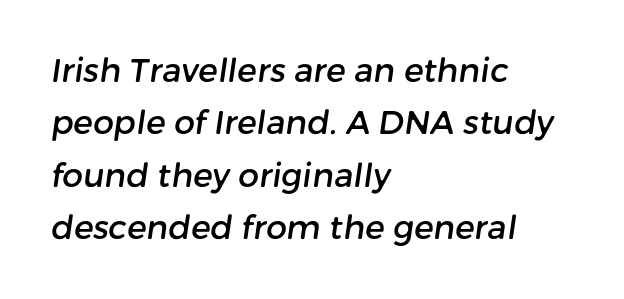
{"serif": "no", "width": "normal", "stroke_contrast": "low", "x_height": "medium", "monospaced": "no", "underline": "no", "align": "left", "line_spacing": "normal", "line_spacing_ratio": 1.59, "letter_spacing": "normal", "letter_spacing_em": 0.0, "glyph_px": 33}
